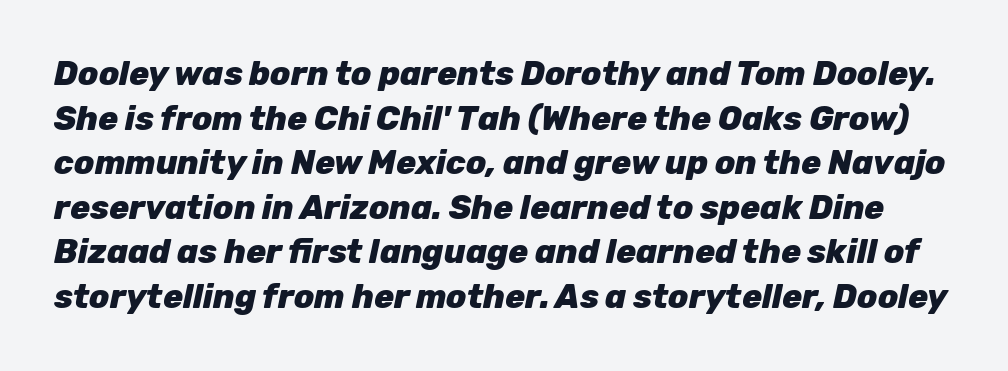
Q: Is the text bold? A: Yes.
Q: Is the text italic (slanted)? A: Yes, it leans right by about 12 degrees.
Q: Is the text underlined? A: No.
Q: Is the spacing between letters normal or unusually wide? A: Normal.
Q: Is the spacing between lines tight, normal or loose? A: Normal.
Q: Width (condensed, normal, or wide)? A: Normal.
Q: Stroke contrast? A: Low.
Q: x-height? A: Medium.
Q: Monospaced? A: No.
